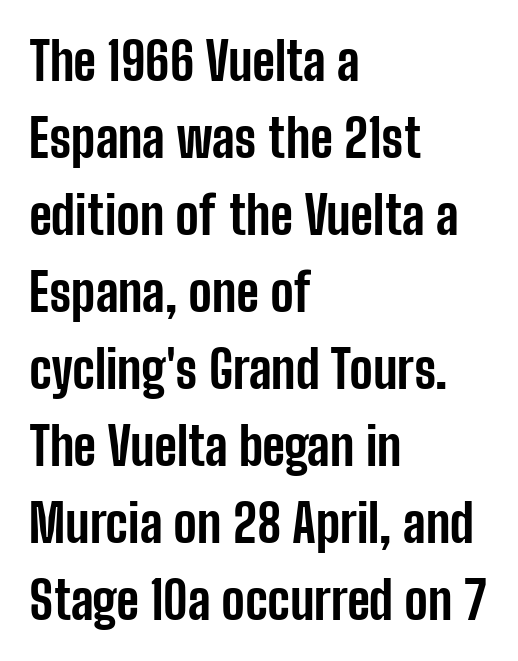
Q: Is the text bold? A: Yes.
Q: Is the text italic (slanted)? A: No, it is upright.
Q: Is the typeface a serif or a sans-serif typeface? A: Sans-serif.
Q: Is the text underlined? A: No.
Q: How is the paragraph aligned? A: Left-aligned.
Q: Is the spacing between letters normal or unusually wide? A: Normal.
Q: Is the spacing between lines tight, normal or loose? A: Normal.
Q: Width (condensed, normal, or wide)? A: Condensed.
Q: Stroke contrast? A: Low.
Q: x-height? A: Medium.
Q: Monospaced? A: No.
